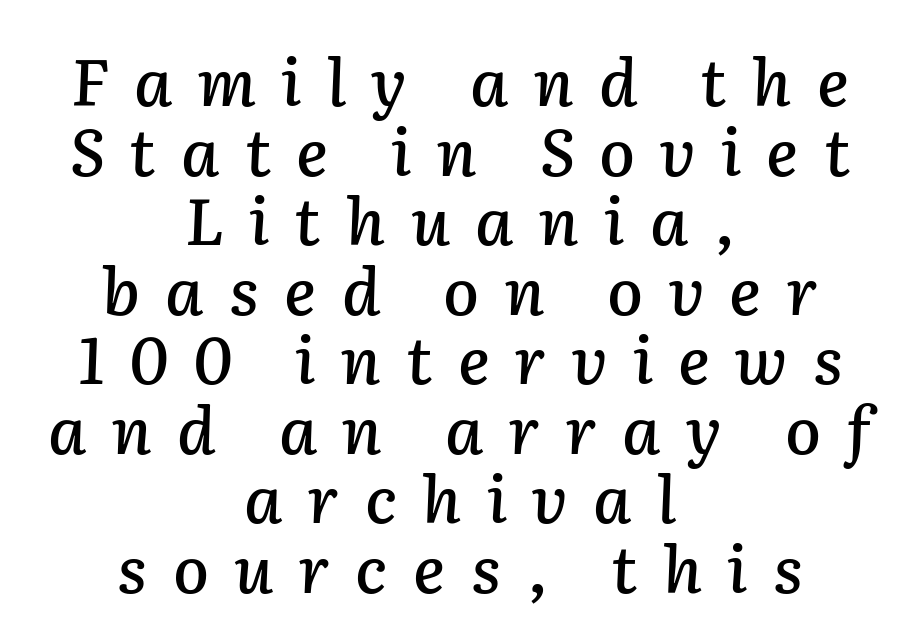
The image shows 65 px text type, italic (leaning right); set centered, tight line spacing (1.07x), unusually wide letter spacing (+0.39 em), not underlined; low stroke contrast and a medium x-height.
